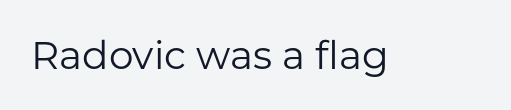
{"serif": "no", "italic": "no", "bold": "no", "weight": "regular", "width": "normal", "stroke_contrast": "low", "x_height": "medium", "monospaced": "no", "underline": "no", "letter_spacing": "normal", "letter_spacing_em": 0.0, "glyph_px": 39}
